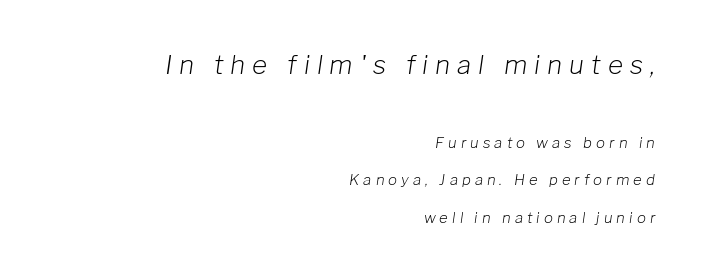
{"italic": "yes", "lean": "right", "slant_degrees": 8, "bold": "no", "underline": "no", "align": "right", "line_spacing": "loose", "line_spacing_ratio": 2.48, "letter_spacing": "wide", "letter_spacing_em": 0.27, "larger_block": "first", "size_ratio": 1.73, "glyph_px": 26}
